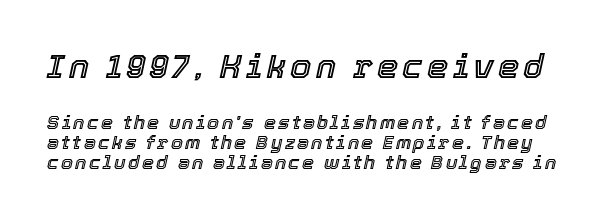
The image shows 34 px text type, italic (leaning right); set tight line spacing (1.07x), not underlined; the first (top) block is 1.79x larger; a medium x-height.
